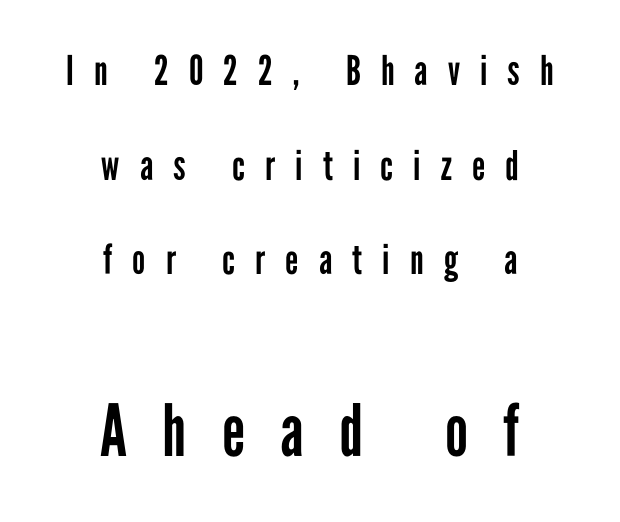
Q: Is the text bold? A: No.
Q: Is the text italic (slanted)? A: No, it is upright.
Q: Is the typeface a serif or a sans-serif typeface? A: Sans-serif.
Q: Is the text underlined? A: No.
Q: How is the paragraph aligned? A: Centered.
Q: Is the spacing between letters normal or unusually wide? A: Unusually wide.
Q: Is the spacing between lines tight, normal or loose? A: Loose.
Q: Which block of text is set in a larger size, the first (top) or the second (bottom)? A: The second (bottom) one.
Q: Width (condensed, normal, or wide)? A: Condensed.
Q: Stroke contrast? A: Low.
Q: x-height? A: Medium.
Q: Monospaced? A: No.
